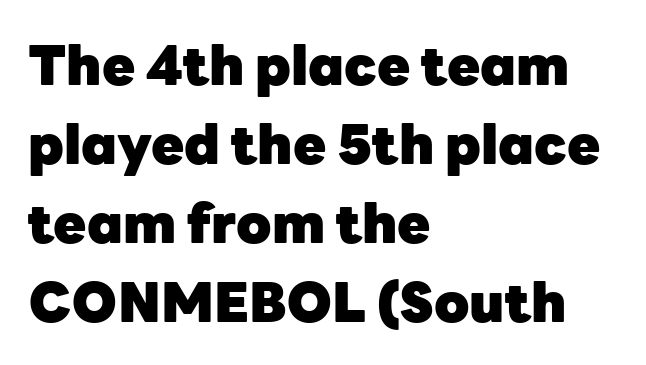
The image shows 54 px heavy sans-serif type, upright; set left-aligned, normal line spacing (1.46x), normal letter spacing, not underlined; low stroke contrast and a medium x-height.
